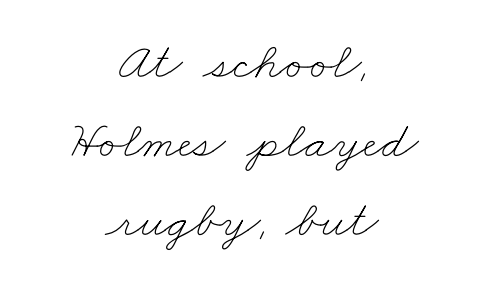
{"bold": "no", "weight": "thin", "width": "wide", "stroke_contrast": "low", "x_height": "small", "monospaced": "no", "underline": "no", "align": "center", "line_spacing": "normal", "line_spacing_ratio": 1.52, "letter_spacing": "normal", "letter_spacing_em": 0.0, "glyph_px": 52}
